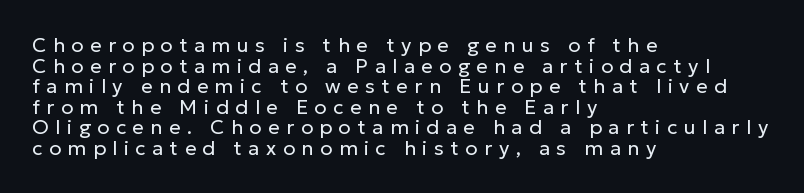
Q: Is the text bold? A: No.
Q: Is the text italic (slanted)? A: No, it is upright.
Q: Is the text underlined? A: No.
Q: How is the paragraph aligned? A: Left-aligned.
Q: Is the spacing between letters normal or unusually wide? A: Unusually wide.
Q: Is the spacing between lines tight, normal or loose? A: Tight.
